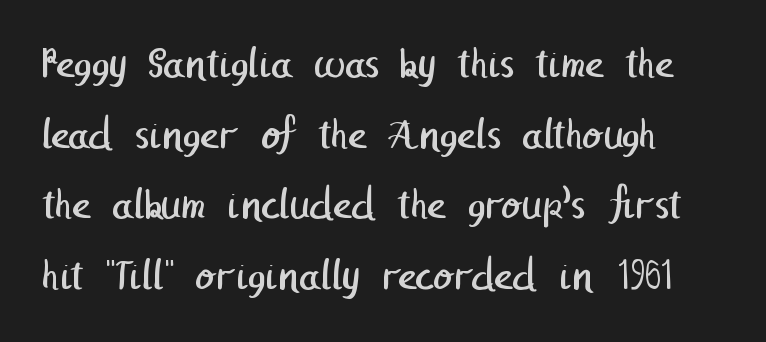
A quiet, ordinary-to-light weight characterises the typeface. Nobody drew a line under any word here. The rendering keeps characters at their native spacing. The rendering uses a moderate line-height, typical for paragraphs. Regarding serifs, this sample does without them.
